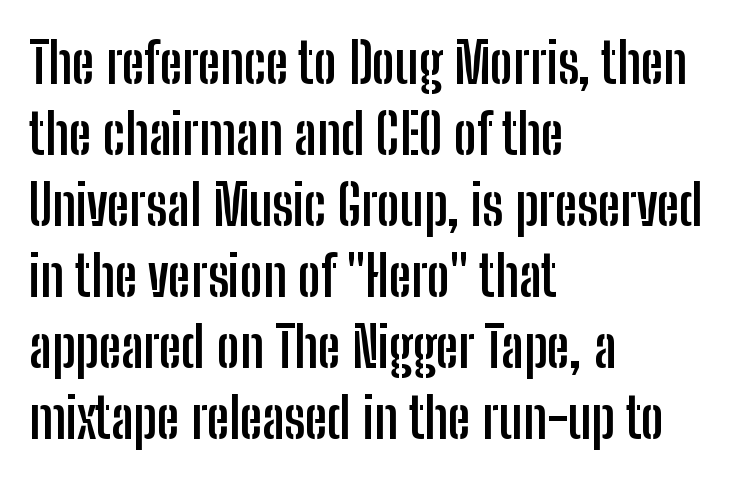
{"serif": "no", "italic": "no", "bold": "yes", "weight": "semibold", "width": "condensed", "stroke_contrast": "low", "x_height": "medium", "monospaced": "no", "underline": "no", "align": "left", "line_spacing": "normal", "line_spacing_ratio": 1.29, "letter_spacing": "normal", "letter_spacing_em": 0.0, "glyph_px": 55}
